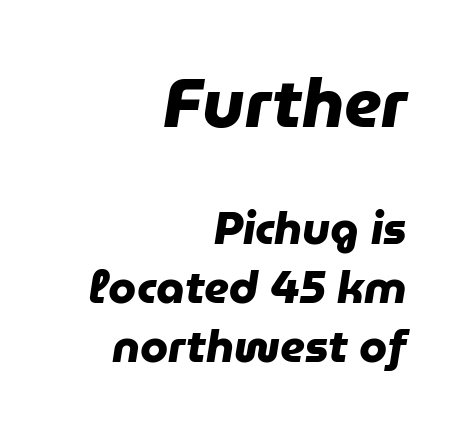
{"serif": "no", "bold": "yes", "weight": "heavy", "width": "normal", "stroke_contrast": "low", "x_height": "medium", "monospaced": "no", "underline": "no", "align": "right", "line_spacing": "normal", "line_spacing_ratio": 1.31, "letter_spacing": "normal", "letter_spacing_em": 0.0, "larger_block": "first", "size_ratio": 1.51, "glyph_px": 68}
